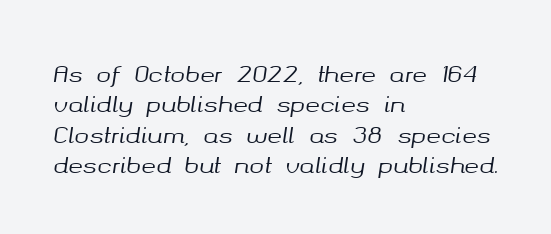
Q: Is the text italic (slanted)? A: Yes, it leans right by about 8 degrees.
Q: Is the text underlined? A: No.
Q: How is the paragraph aligned? A: Left-aligned.
Q: Is the spacing between letters normal or unusually wide? A: Normal.
Q: Is the spacing between lines tight, normal or loose? A: Normal.
